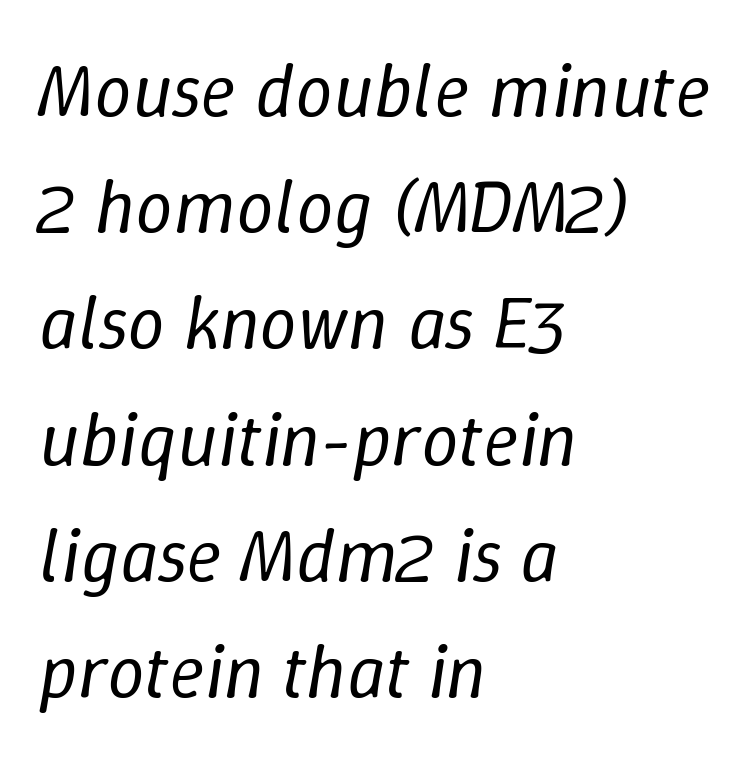
The typesetter chose a ragged-right arrangement here. Notice how descenders clear the ascenders below comfortably — that's standard leading. Characters are canted at an angle relative to the baseline's perpendicular. A light-to-regular cut is what we see here. This sample uses plain, unmodified letter spacing.
